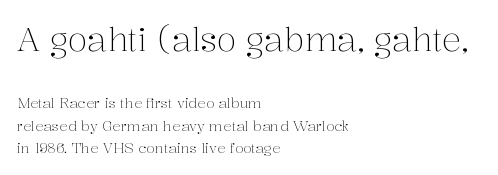
Q: Is the text bold? A: No.
Q: Is the text italic (slanted)? A: No, it is upright.
Q: Is the typeface a serif or a sans-serif typeface? A: Serif.
Q: Is the text underlined? A: No.
Q: How is the paragraph aligned? A: Left-aligned.
Q: Is the spacing between letters normal or unusually wide? A: Normal.
Q: Is the spacing between lines tight, normal or loose? A: Normal.
Q: Which block of text is set in a larger size, the first (top) or the second (bottom)? A: The first (top) one.
Q: Width (condensed, normal, or wide)? A: Normal.
Q: Stroke contrast? A: Medium.
Q: x-height? A: Medium.
Q: Monospaced? A: No.
